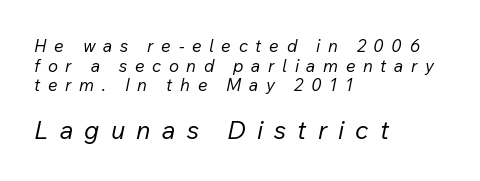
{"italic": "yes", "lean": "right", "slant_degrees": 12, "bold": "no", "underline": "no", "align": "left", "line_spacing_ratio": 1.16, "letter_spacing": "wide", "letter_spacing_em": 0.45, "larger_block": "second", "size_ratio": 1.47, "glyph_px": 25}
